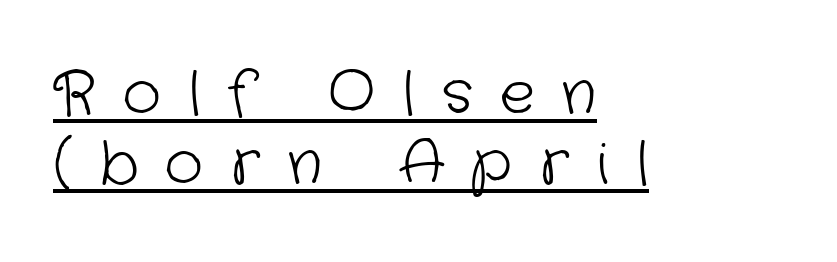
{"serif": "no", "bold": "no", "weight": "light", "width": "normal", "stroke_contrast": "low", "x_height": "medium", "monospaced": "no", "underline": "yes", "align": "left", "line_spacing_ratio": 1.19, "letter_spacing": "wide", "letter_spacing_em": 0.46, "glyph_px": 59}
